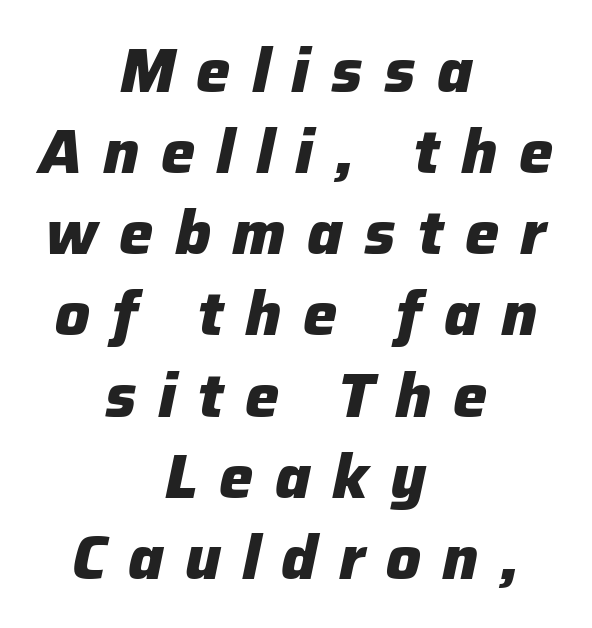
Q: Is the text bold? A: Yes.
Q: Is the text italic (slanted)? A: Yes, it leans right by about 12 degrees.
Q: Is the text underlined? A: No.
Q: How is the paragraph aligned? A: Centered.
Q: Is the spacing between letters normal or unusually wide? A: Unusually wide.
Q: Is the spacing between lines tight, normal or loose? A: Normal.
Q: Width (condensed, normal, or wide)? A: Normal.
Q: Stroke contrast? A: Low.
Q: x-height? A: Medium.
Q: Monospaced? A: No.
